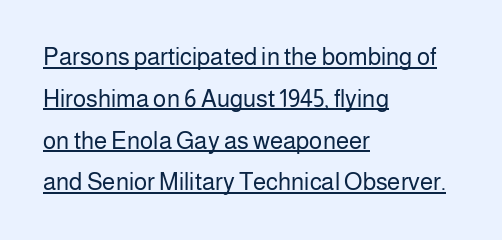
Q: Is the text bold? A: No.
Q: Is the text italic (slanted)? A: No, it is upright.
Q: Is the text underlined? A: Yes.
Q: How is the paragraph aligned? A: Left-aligned.
Q: Is the spacing between letters normal or unusually wide? A: Normal.
